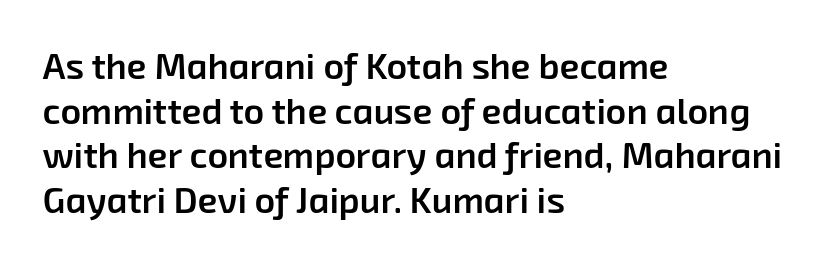
The rendering anchors every line to the left-hand side. Honestly, there is no underline to notice here at all. Caption: semibold face, moderately heavy strokes. The passage shown is typeset with a sans-serif family.
